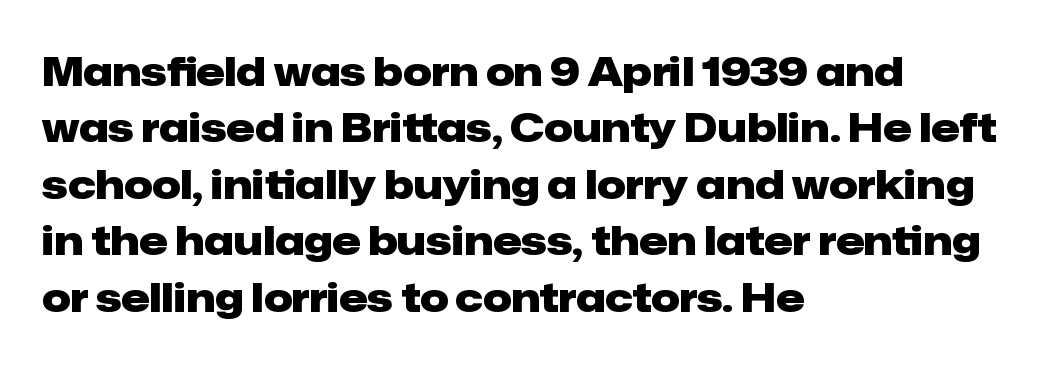
Q: Is the text bold? A: Yes.
Q: Is the text italic (slanted)? A: No, it is upright.
Q: Is the typeface a serif or a sans-serif typeface? A: Sans-serif.
Q: Is the text underlined? A: No.
Q: How is the paragraph aligned? A: Left-aligned.
Q: Is the spacing between letters normal or unusually wide? A: Normal.
Q: Is the spacing between lines tight, normal or loose? A: Normal.
Q: Width (condensed, normal, or wide)? A: Normal.
Q: Stroke contrast? A: Low.
Q: x-height? A: Medium.
Q: Monospaced? A: No.
